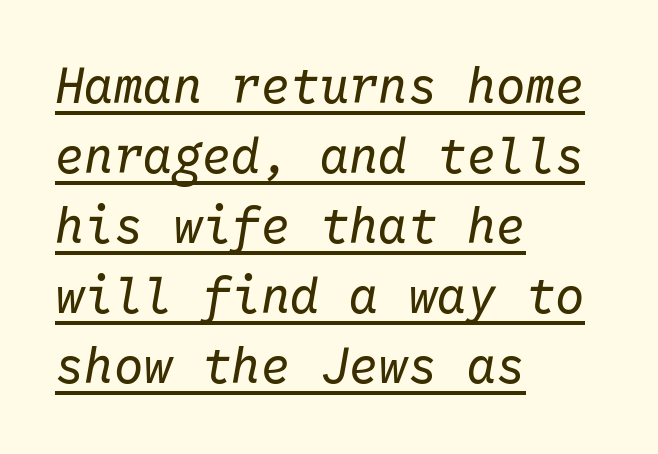
Line beginnings align vertically; line endings do not. Honestly, the letter spacing is just normal — you wouldn't notice it. Baseline-to-baseline distance is the conventional proportion of letter height. A typesetter would call this monospace, since all characters share one set width. Stems here are at most as thick as an everyday book face.
